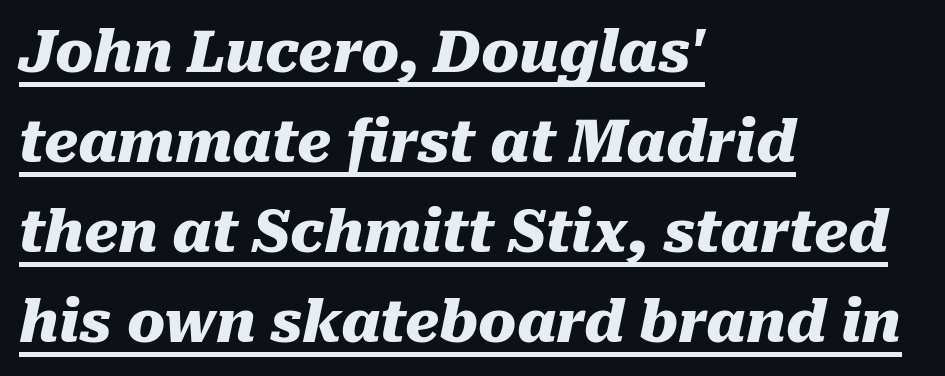
The image shows 57 px heavy type, italic (leaning right); set left-aligned, normal line spacing (1.58x), normal letter spacing, underlined; medium stroke contrast and a medium x-height.
